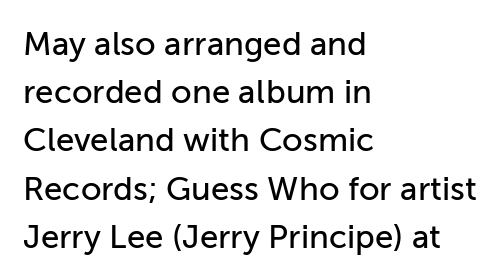
{"serif": "no", "italic": "no", "width": "normal", "stroke_contrast": "low", "x_height": "medium", "monospaced": "no", "underline": "no", "align": "left", "line_spacing": "normal", "line_spacing_ratio": 1.46, "letter_spacing": "normal", "letter_spacing_em": 0.0, "glyph_px": 33}
